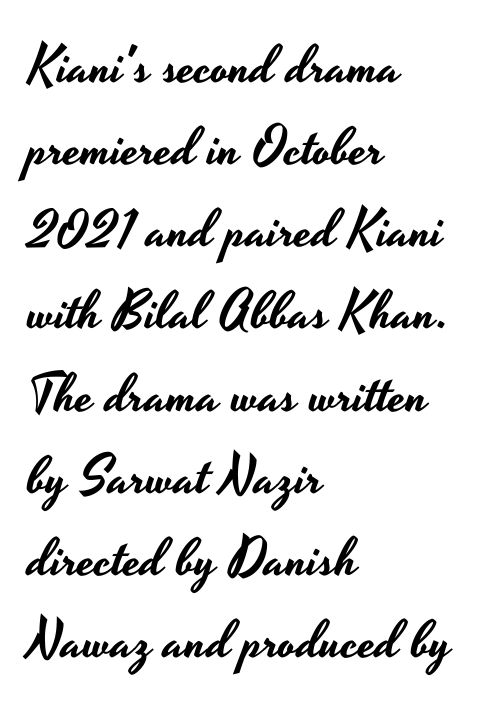
Q: Is the text italic (slanted)? A: Yes.
Q: Is the typeface a serif or a sans-serif typeface? A: Sans-serif.
Q: Is the text underlined? A: No.
Q: How is the paragraph aligned? A: Left-aligned.
Q: Is the spacing between letters normal or unusually wide? A: Normal.
Q: Is the spacing between lines tight, normal or loose? A: Normal.
Q: Width (condensed, normal, or wide)? A: Wide.
Q: Stroke contrast? A: Low.
Q: x-height? A: Small.
Q: Monospaced? A: No.
